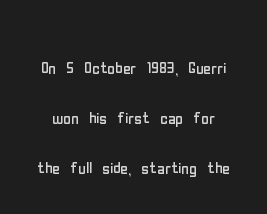
The image shows 21 px text type, upright; set loose line spacing (2.39x), normal letter spacing, not underlined.
